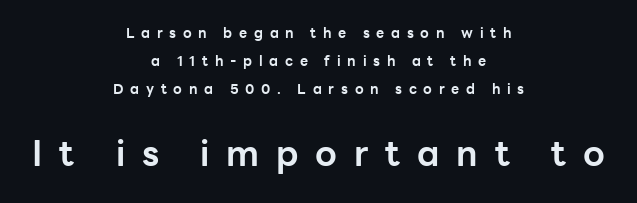
The image shows 35 px bold sans-serif type, upright; set centered, loose line spacing (2.01x), unusually wide letter spacing (+0.48 em), not underlined; the second (bottom) block is 2.5x larger; low stroke contrast and a medium x-height.
